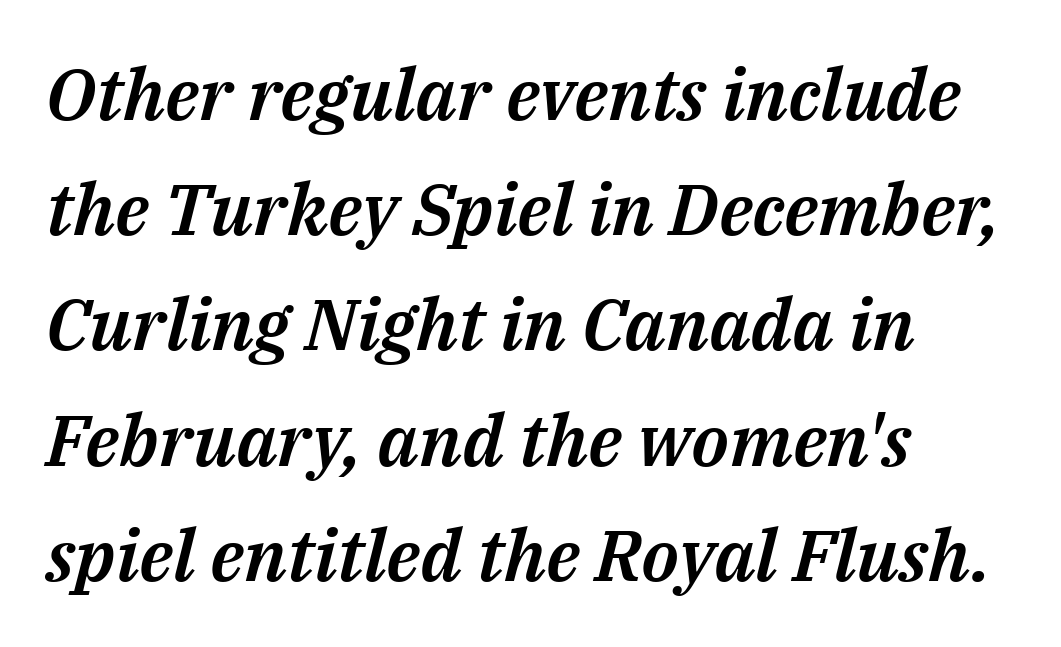
The image shows 72 px text type, italic (leaning right); set left-aligned, normal line spacing (1.6x), normal letter spacing, not underlined; medium stroke contrast and a medium x-height.
